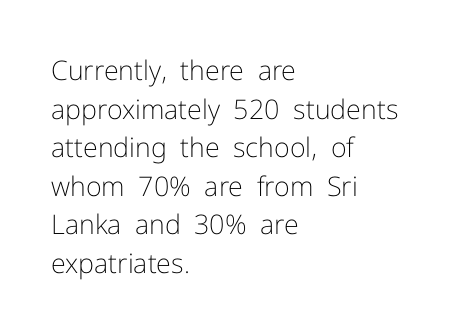
{"italic": "no", "bold": "no", "underline": "no", "align": "left", "line_spacing": "normal", "line_spacing_ratio": 1.43, "letter_spacing": "normal", "letter_spacing_em": 0.0, "glyph_px": 27}
